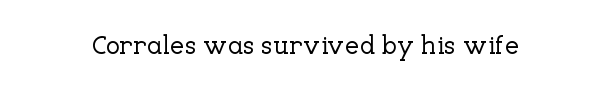
The image shows 26 px text type, upright; set normal letter spacing, not underlined.
